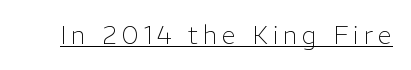
The image shows 25 px text type, upright; set unusually wide letter spacing (+0.2 em), underlined.
